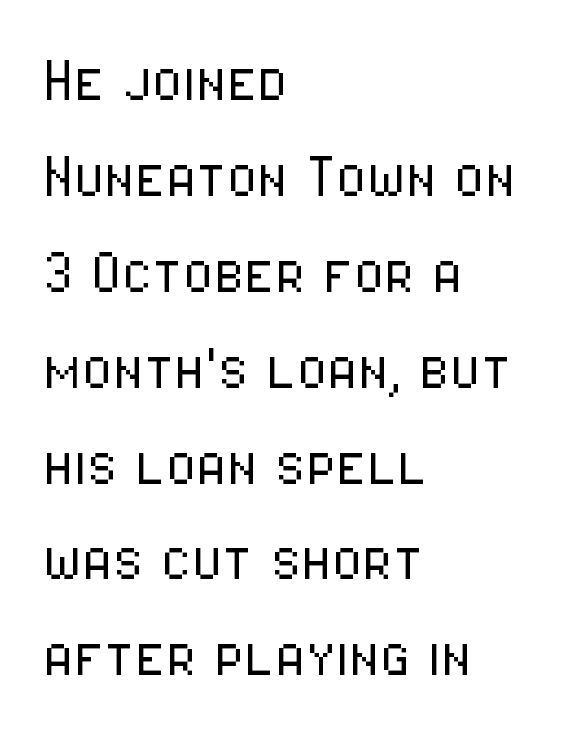
Q: Is the text bold? A: No.
Q: Is the text italic (slanted)? A: No, it is upright.
Q: Is the typeface a serif or a sans-serif typeface? A: Sans-serif.
Q: Is the text underlined? A: No.
Q: How is the paragraph aligned? A: Left-aligned.
Q: Is the spacing between letters normal or unusually wide? A: Normal.
Q: Is the spacing between lines tight, normal or loose? A: Normal.
Q: Width (condensed, normal, or wide)? A: Condensed.
Q: Stroke contrast? A: Low.
Q: x-height? A: Medium.
Q: Monospaced? A: No.
